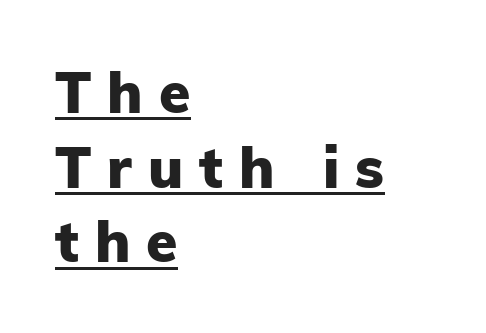
This sample carries an underscore along the baseline area. A typesetter would call this proportional, since set widths differ per character. The characters look thick and weighty, a clear bold. In terms of leading, this rendering sits right in the middle. Does extra space separate the letters? Yes, quite a lot of it.
